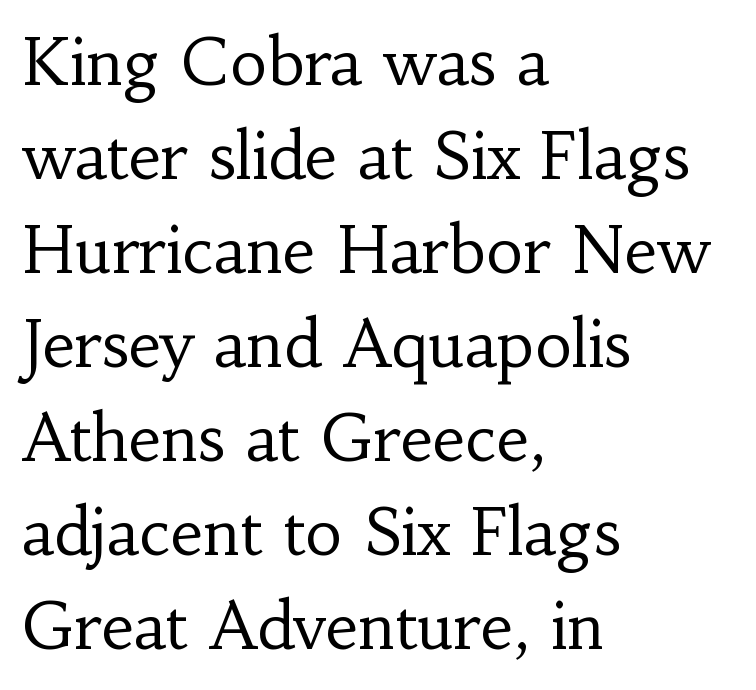
The image shows 64 px regular-weight serif type, upright; set left-aligned, normal line spacing (1.47x), normal letter spacing, not underlined; low stroke contrast and a small x-height.
